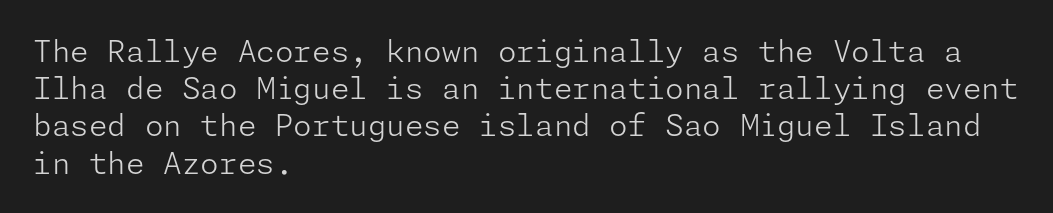
In terms of letterform style, serifs are entirely absent. The compositor pushed each line to the left boundary. Any mark beneath the type? The region is blank. This sample uses an upright cut, with every glyph sitting square on the baseline. Stroke thickness stays within the range of a standard reading face or lighter.
